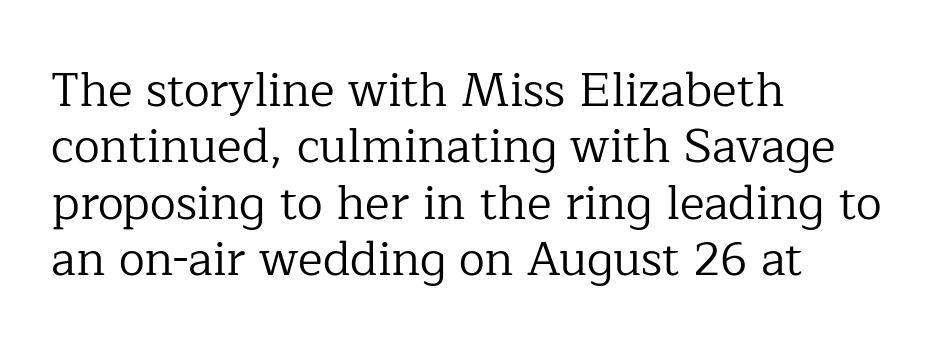
The image shows 47 px regular-weight serif type, upright; set left-aligned, line spacing 1.2x, normal letter spacing, not underlined; low stroke contrast and a medium x-height.
